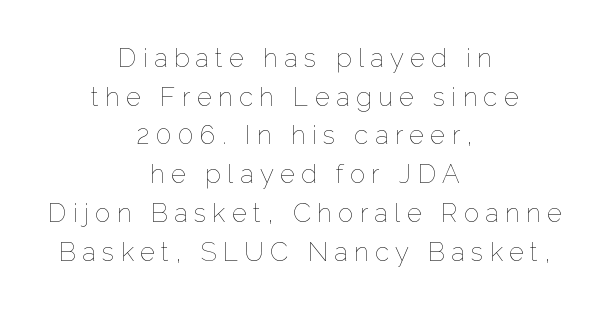
The image shows 26 px text type, upright; set centered, normal line spacing (1.49x), unusually wide letter spacing (+0.24 em), not underlined.
